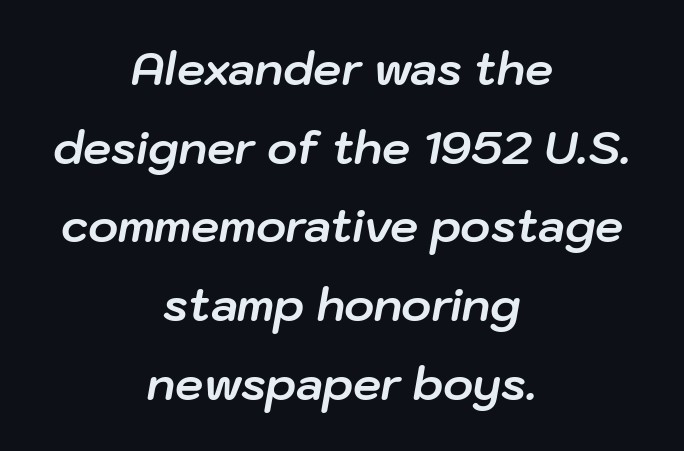
Plain, unruled lines of type. Spacing verdict: proportional, widths tailored to each character. Slant detected: the letters are inclined. Bold? Absolutely — the strokes are thick and heavy. The line texture is even and compact thanks to regular tracking. Visually the block forms a symmetrical silhouette, jagged on both flanks.
